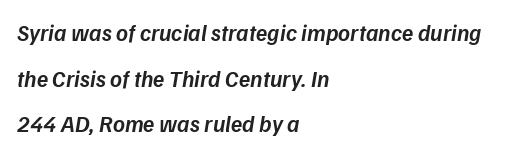
Vertically, the passage feels expansive, rows floating well apart. Visually the block forms a straight wall on the left and a jagged coastline on the right. Look at the stroke-to-counter ratio: somewhat heavy, a semibold. In terms of posture, this sample is oblique. This sample uses plain, unmodified letter spacing. Plain, unruled lines of type.
